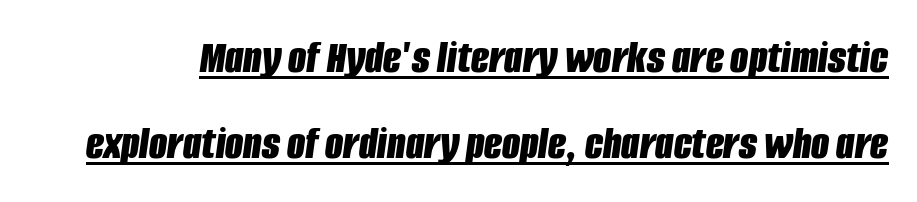
Q: Is the text bold? A: Yes.
Q: Is the text italic (slanted)? A: Yes, it leans right by about 8 degrees.
Q: Is the text underlined? A: Yes.
Q: Is the spacing between letters normal or unusually wide? A: Normal.
Q: Width (condensed, normal, or wide)? A: Condensed.
Q: Stroke contrast? A: Low.
Q: x-height? A: Large.
Q: Monospaced? A: No.
